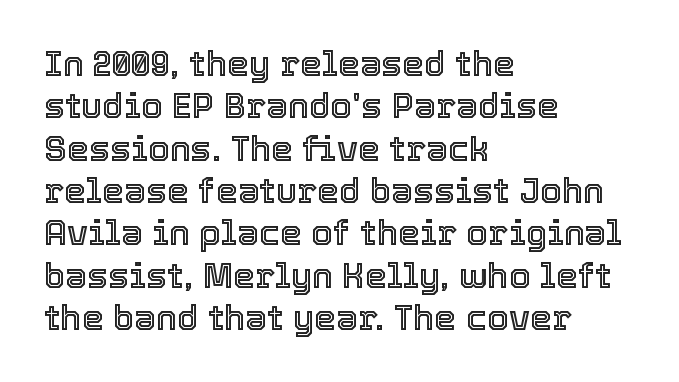
The image shows 35 px text type, upright; set left-aligned, line spacing 1.21x, normal letter spacing, not underlined; a medium x-height.
